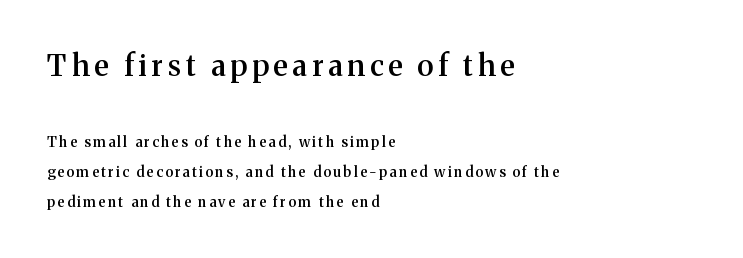
The image shows 29 px semibold serif type, upright; set left-aligned, loose line spacing (2.15x), not underlined; the first (top) block is 2.07x larger; medium stroke contrast and a medium x-height.
